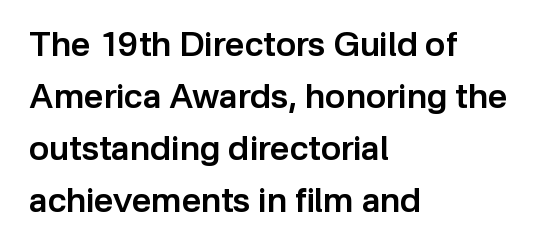
Q: Is the text bold? A: Semi-bold.
Q: Is the text italic (slanted)? A: No, it is upright.
Q: Is the typeface a serif or a sans-serif typeface? A: Sans-serif.
Q: Is the text underlined? A: No.
Q: How is the paragraph aligned? A: Left-aligned.
Q: Is the spacing between letters normal or unusually wide? A: Normal.
Q: Is the spacing between lines tight, normal or loose? A: Normal.
Q: Width (condensed, normal, or wide)? A: Normal.
Q: Stroke contrast? A: Low.
Q: x-height? A: Medium.
Q: Monospaced? A: No.
